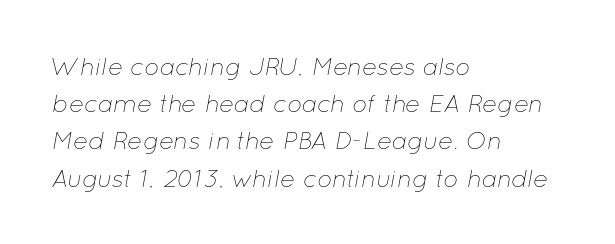
{"italic": "yes", "lean": "right", "slant_degrees": 12, "bold": "no", "underline": "no", "align": "left", "line_spacing": "normal", "line_spacing_ratio": 1.49, "letter_spacing": "normal", "letter_spacing_em": 0.0, "glyph_px": 25}
